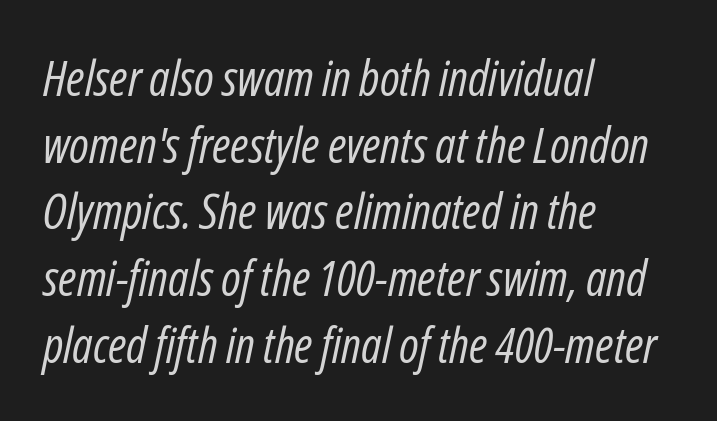
The image shows 49 px regular-weight, condensed type, italic (leaning right); set left-aligned, normal line spacing (1.36x), normal letter spacing, not underlined; low stroke contrast and a medium x-height.
